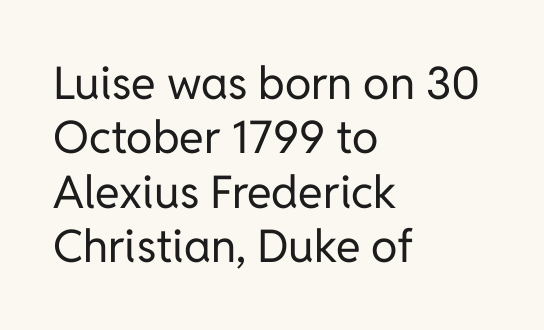
Q: Is the text bold? A: No.
Q: Is the text italic (slanted)? A: No, it is upright.
Q: Is the typeface a serif or a sans-serif typeface? A: Sans-serif.
Q: Is the text underlined? A: No.
Q: How is the paragraph aligned? A: Left-aligned.
Q: Is the spacing between letters normal or unusually wide? A: Normal.
Q: Width (condensed, normal, or wide)? A: Normal.
Q: Stroke contrast? A: Low.
Q: x-height? A: Medium.
Q: Monospaced? A: No.
